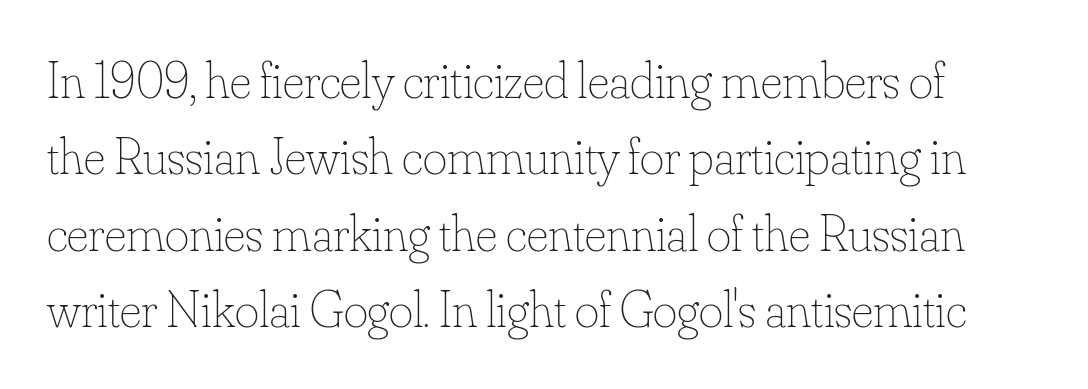
{"italic": "no", "bold": "no", "weight": "thin", "width": "normal", "stroke_contrast": "low", "x_height": "small", "monospaced": "no", "underline": "no", "line_spacing": "normal", "line_spacing_ratio": 1.47, "letter_spacing": "normal", "letter_spacing_em": 0.0, "glyph_px": 52}
